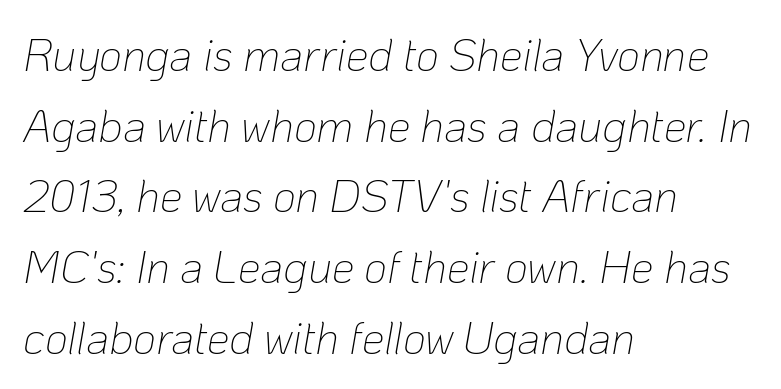
Clear beneath every line of the passage. Stroke mass is kept to a normal reading level or below. The typography opts for an oblique posture over an upright one. Honestly, the row spacing looks completely unremarkable. Caption: standard tracking, unaltered.
